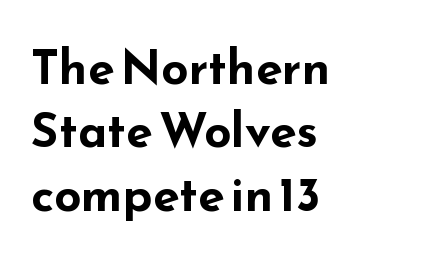
I'd describe the lettering as bold — thick and assertive. The leading is moderate, giving the passage an even texture. Line starts are locked; line ends wander. Here the designer chose a conventional face with non-uniform glyph widths. This rendering employs a face without finishing strokes, i.e., a sans-serif. Lines of text with bare space underneath.
